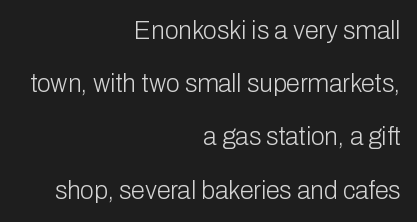
The image shows 25 px text type, upright; set right-aligned, loose line spacing (2.13x), normal letter spacing, not underlined.
